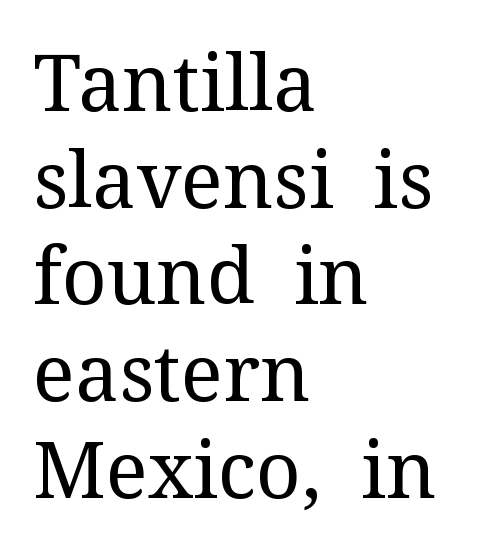
Q: Is the text bold? A: No.
Q: Is the text italic (slanted)? A: No, it is upright.
Q: Is the typeface a serif or a sans-serif typeface? A: Serif.
Q: Is the text underlined? A: No.
Q: How is the paragraph aligned? A: Left-aligned.
Q: Is the spacing between letters normal or unusually wide? A: Normal.
Q: Width (condensed, normal, or wide)? A: Normal.
Q: Stroke contrast? A: Medium.
Q: x-height? A: Medium.
Q: Monospaced? A: No.
